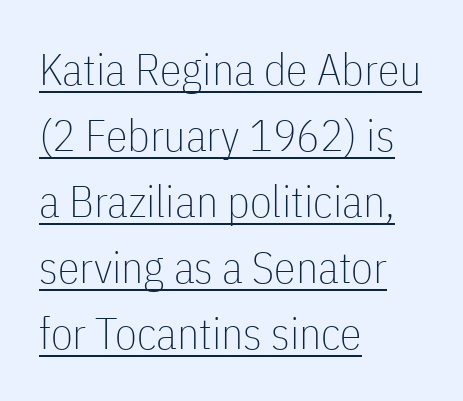
Q: Is the text bold? A: No.
Q: Is the text italic (slanted)? A: No, it is upright.
Q: Is the typeface a serif or a sans-serif typeface? A: Sans-serif.
Q: Is the text underlined? A: Yes.
Q: How is the paragraph aligned? A: Left-aligned.
Q: Is the spacing between letters normal or unusually wide? A: Normal.
Q: Is the spacing between lines tight, normal or loose? A: Normal.
Q: Width (condensed, normal, or wide)? A: Condensed.
Q: Stroke contrast? A: Low.
Q: x-height? A: Medium.
Q: Monospaced? A: No.
